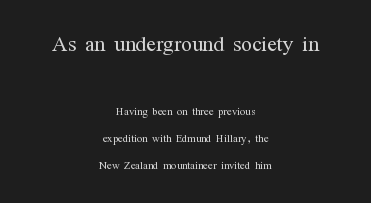
The passage shown stacks its lines with a broad gap. The tracking reads as untouched default to a designer's eye. The paragraph shown floats in the horizontal middle. Between these two stacked blocks, the higher one wins on size. This reads as an unemphasized weight, regular at the heaviest.
